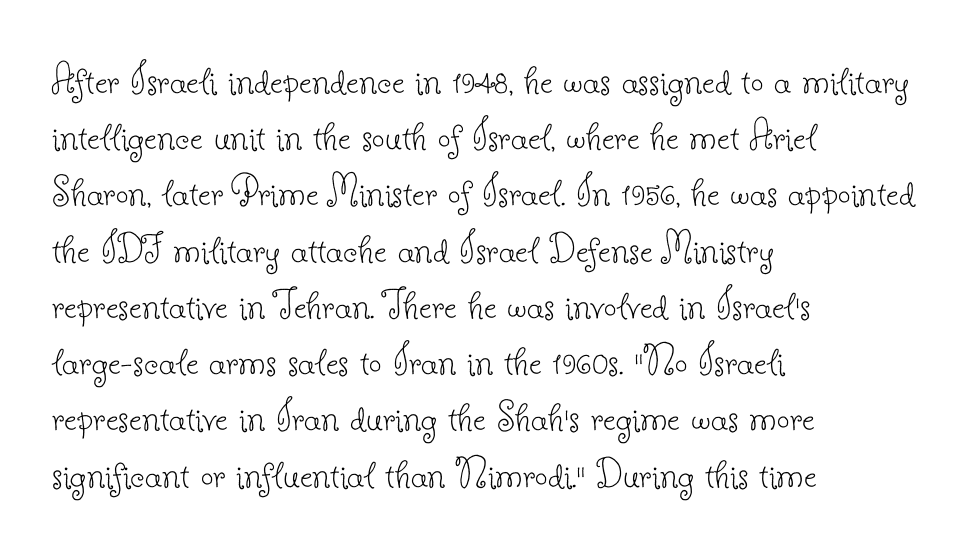
Does extra space separate the letters? No, they use regular spacing. Do the characters align in a grid? No, the font is proportional. Style check: upright. No heavy texture on the line: the type isn't bold. The typesetter chose a ragged-right arrangement here. Regular leading.
